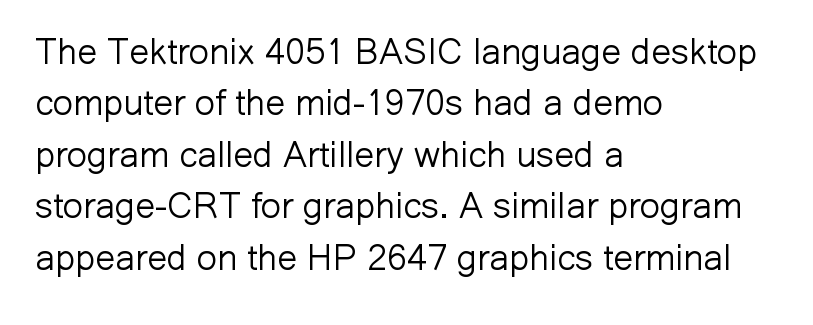
{"serif": "no", "italic": "no", "bold": "no", "weight": "light", "width": "normal", "stroke_contrast": "low", "x_height": "medium", "monospaced": "no", "underline": "no", "align": "left", "line_spacing": "normal", "line_spacing_ratio": 1.43, "letter_spacing": "normal", "letter_spacing_em": 0.0, "glyph_px": 36}
